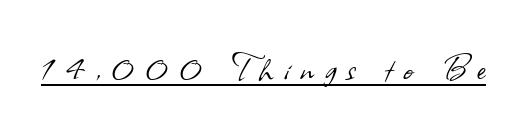
Q: Is the text bold? A: No.
Q: Is the typeface a serif or a sans-serif typeface? A: Sans-serif.
Q: Is the text underlined? A: Yes.
Q: Is the spacing between letters normal or unusually wide? A: Unusually wide.
Q: Width (condensed, normal, or wide)? A: Normal.
Q: Stroke contrast? A: Low.
Q: x-height? A: Small.
Q: Monospaced? A: No.
